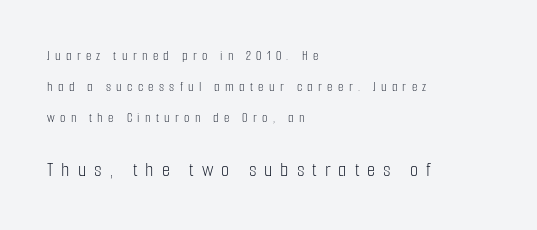
The face looks like a standard text weight, possibly lighter. Of the two passages, the one underneath uses the larger point size. Characters remain perfectly vertical along every line. The area under the type is left untouched.
